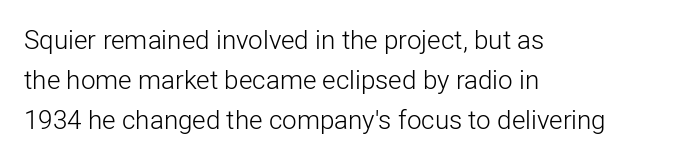
{"italic": "no", "bold": "no", "underline": "no", "align": "left", "line_spacing": "normal", "line_spacing_ratio": 1.54, "letter_spacing": "normal", "letter_spacing_em": 0.0, "glyph_px": 26}
